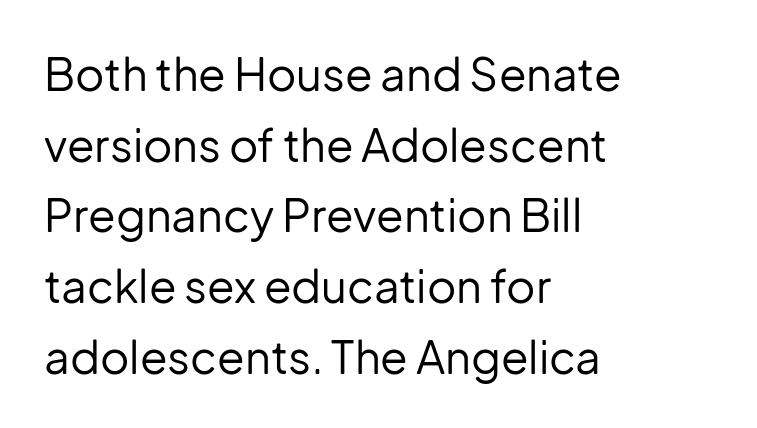
Normally led — the rows are evenly, conventionally spaced. No chunkiness to these letters — they're not bold. Quick note: not italic, upright. Plain, unruled lines of type.
